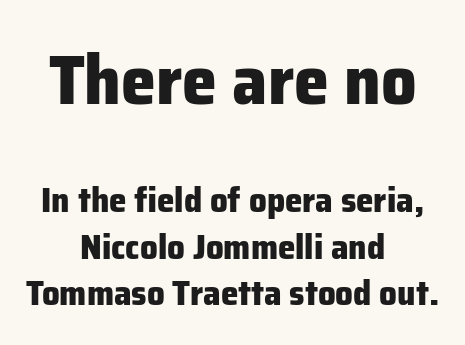
{"serif": "no", "italic": "no", "bold": "yes", "weight": "heavy", "width": "normal", "stroke_contrast": "low", "x_height": "medium", "monospaced": "no", "underline": "no", "align": "center", "line_spacing": "normal", "line_spacing_ratio": 1.32, "letter_spacing": "normal", "letter_spacing_em": 0.0, "larger_block": "first", "size_ratio": 2.0, "glyph_px": 70}
